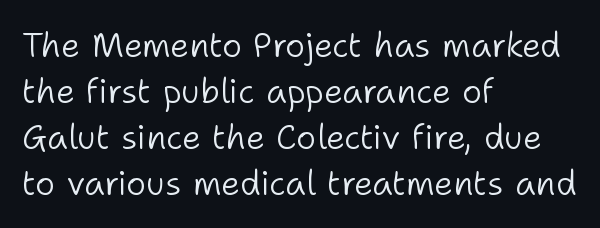
Q: Is the text bold? A: No.
Q: Is the text italic (slanted)? A: No, it is upright.
Q: Is the typeface a serif or a sans-serif typeface? A: Sans-serif.
Q: Is the text underlined? A: No.
Q: How is the paragraph aligned? A: Left-aligned.
Q: Is the spacing between letters normal or unusually wide? A: Normal.
Q: Is the spacing between lines tight, normal or loose? A: Normal.
Q: Width (condensed, normal, or wide)? A: Normal.
Q: Stroke contrast? A: Low.
Q: x-height? A: Medium.
Q: Monospaced? A: No.
